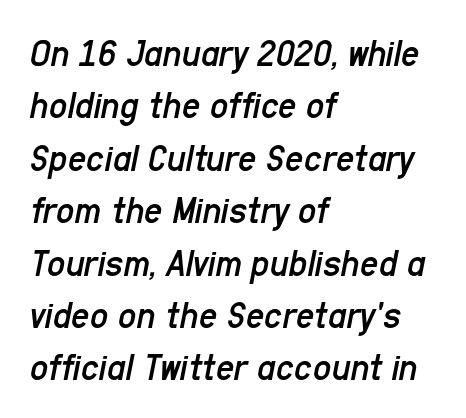
Q: Is the text bold? A: No.
Q: Is the text italic (slanted)? A: Yes, it leans right by about 11 degrees.
Q: Is the text underlined? A: No.
Q: How is the paragraph aligned? A: Left-aligned.
Q: Is the spacing between letters normal or unusually wide? A: Normal.
Q: Is the spacing between lines tight, normal or loose? A: Normal.
Q: Width (condensed, normal, or wide)? A: Condensed.
Q: Stroke contrast? A: Low.
Q: x-height? A: Medium.
Q: Monospaced? A: No.
